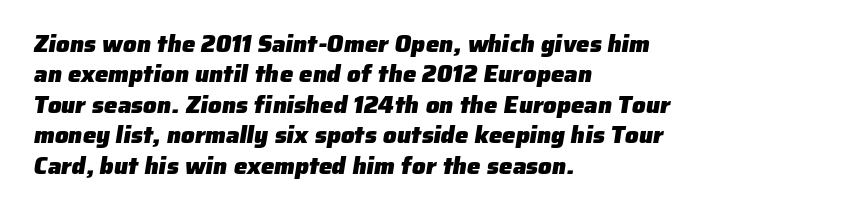
{"bold": "yes", "underline": "no", "align": "left", "line_spacing": "normal", "line_spacing_ratio": 1.27, "letter_spacing": "normal", "letter_spacing_em": 0.0, "glyph_px": 24}
